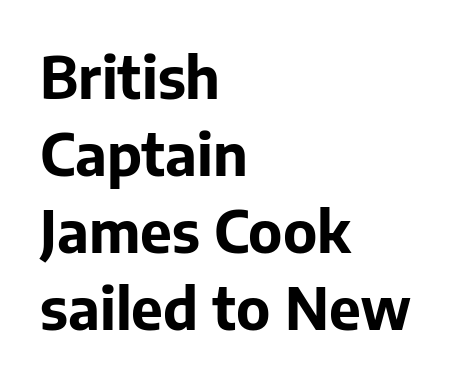
{"serif": "no", "italic": "no", "bold": "yes", "weight": "bold", "width": "normal", "stroke_contrast": "low", "x_height": "medium", "monospaced": "no", "underline": "no", "align": "left", "line_spacing": "normal", "line_spacing_ratio": 1.35, "letter_spacing": "normal", "letter_spacing_em": 0.0, "glyph_px": 57}
